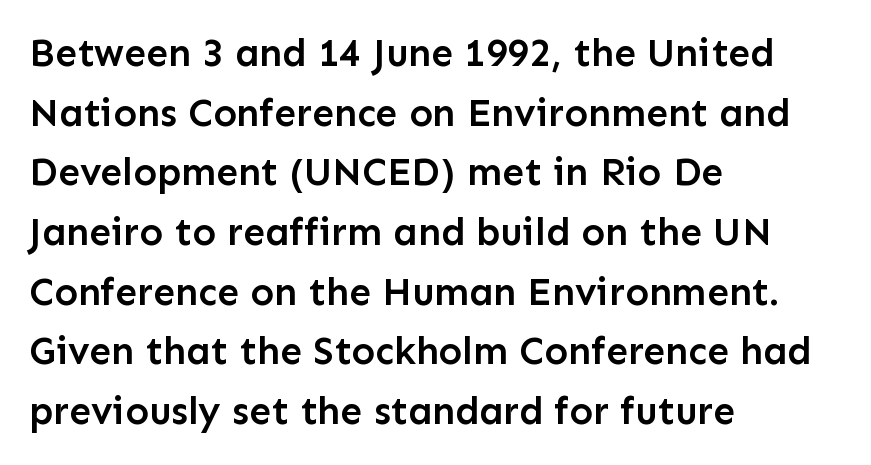
Q: Is the text bold? A: Semi-bold.
Q: Is the text italic (slanted)? A: No, it is upright.
Q: Is the typeface a serif or a sans-serif typeface? A: Sans-serif.
Q: Is the text underlined? A: No.
Q: How is the paragraph aligned? A: Left-aligned.
Q: Is the spacing between letters normal or unusually wide? A: Normal.
Q: Is the spacing between lines tight, normal or loose? A: Normal.
Q: Width (condensed, normal, or wide)? A: Normal.
Q: Stroke contrast? A: Low.
Q: x-height? A: Medium.
Q: Monospaced? A: No.
